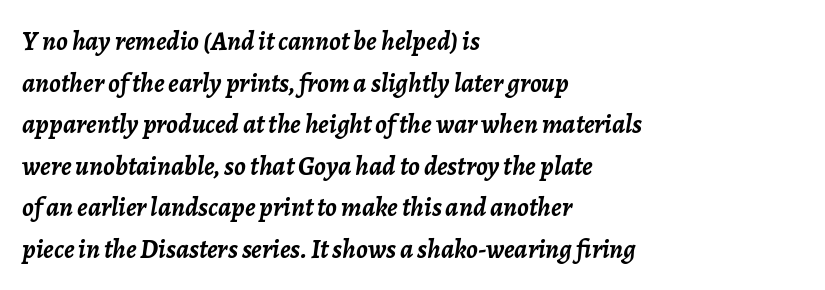
{"italic": "yes", "lean": "right", "slant_degrees": 7, "bold": "yes", "underline": "no", "align": "left", "line_spacing": "normal", "line_spacing_ratio": 1.54, "letter_spacing": "normal", "letter_spacing_em": 0.0, "glyph_px": 27}
